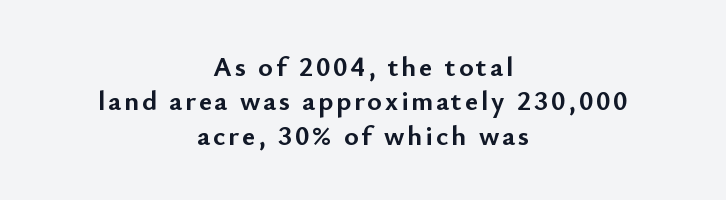
Q: Is the text bold? A: Yes.
Q: Is the text italic (slanted)? A: No, it is upright.
Q: Is the typeface a serif or a sans-serif typeface? A: Sans-serif.
Q: Is the text underlined? A: No.
Q: How is the paragraph aligned? A: Centered.
Q: Width (condensed, normal, or wide)? A: Normal.
Q: Stroke contrast? A: Low.
Q: x-height? A: Small.
Q: Monospaced? A: No.
